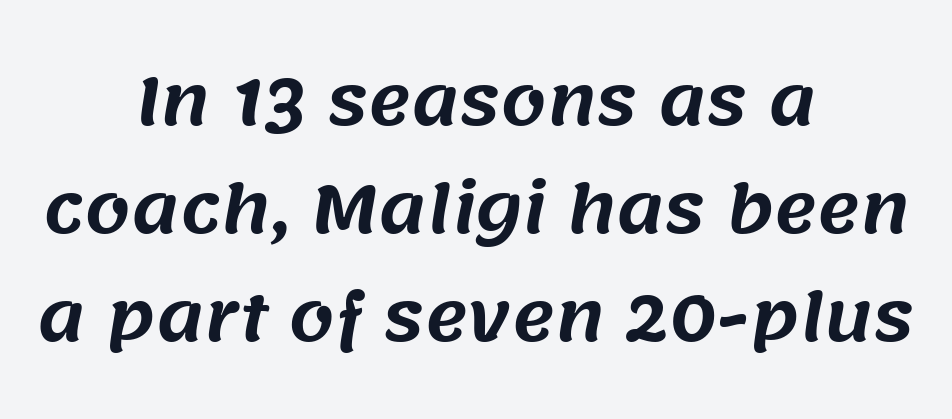
Q: Is the typeface a serif or a sans-serif typeface? A: Sans-serif.
Q: Is the text underlined? A: No.
Q: How is the paragraph aligned? A: Centered.
Q: Is the spacing between letters normal or unusually wide? A: Normal.
Q: Is the spacing between lines tight, normal or loose? A: Normal.
Q: Width (condensed, normal, or wide)? A: Normal.
Q: Stroke contrast? A: Medium.
Q: x-height? A: Large.
Q: Monospaced? A: No.
